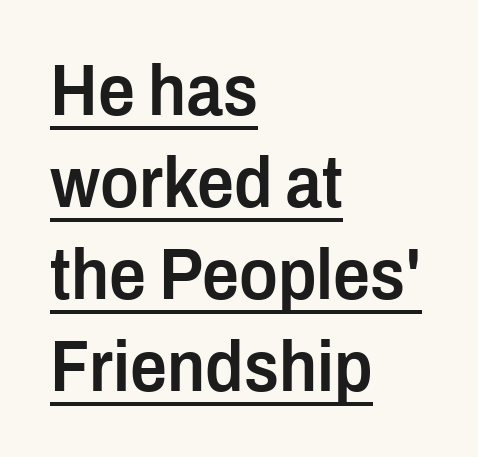
This sample has the flowing, uneven cadence of proportional lettering. The typesetter has applied underlining to the passage shown. Are there feet on the stems? There aren't — it's a sans. Successive baselines arrive at the customary interval.
